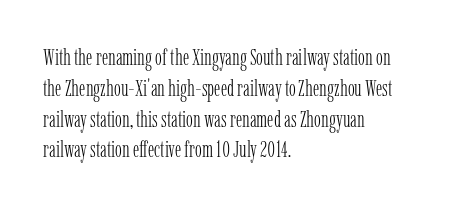
The image shows 23 px text type, upright; set left-aligned, normal line spacing (1.34x), normal letter spacing, not underlined.
